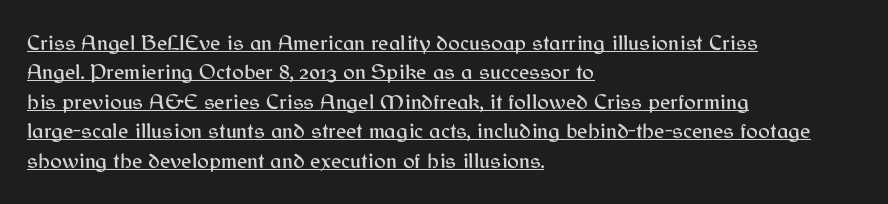
The image shows 22 px text type, upright; set left-aligned, normal line spacing (1.34x), normal letter spacing, underlined.
